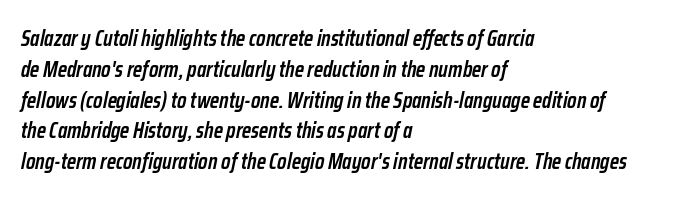
The image shows 22 px text type, italic (leaning right); set left-aligned, normal line spacing (1.4x), normal letter spacing, not underlined.
